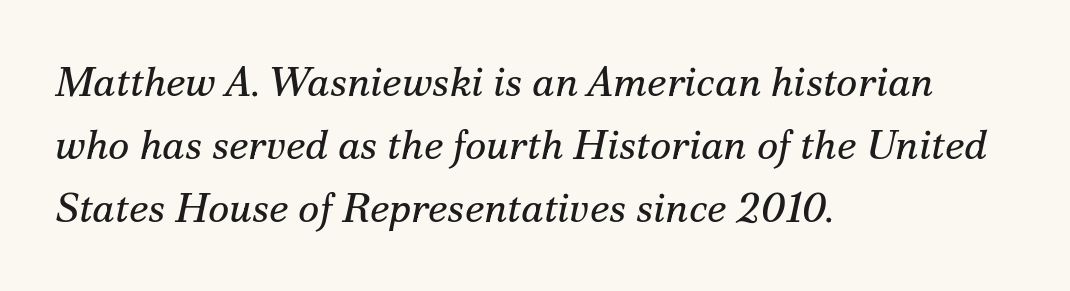
{"serif": "yes", "italic": "yes", "lean": "right", "slant_degrees": 12, "bold": "no", "weight": "regular", "width": "normal", "stroke_contrast": "medium", "x_height": "small", "monospaced": "no", "underline": "no", "align": "left", "line_spacing": "normal", "line_spacing_ratio": 1.54, "letter_spacing": "normal", "letter_spacing_em": 0.0, "glyph_px": 41}
